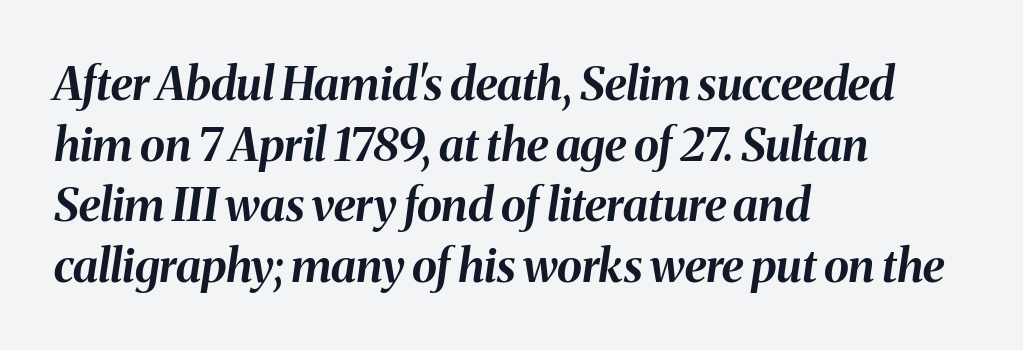
The image shows 46 px bold type, italic (leaning right); set left-aligned, normal line spacing (1.32x), normal letter spacing, not underlined; medium stroke contrast and a medium x-height.
